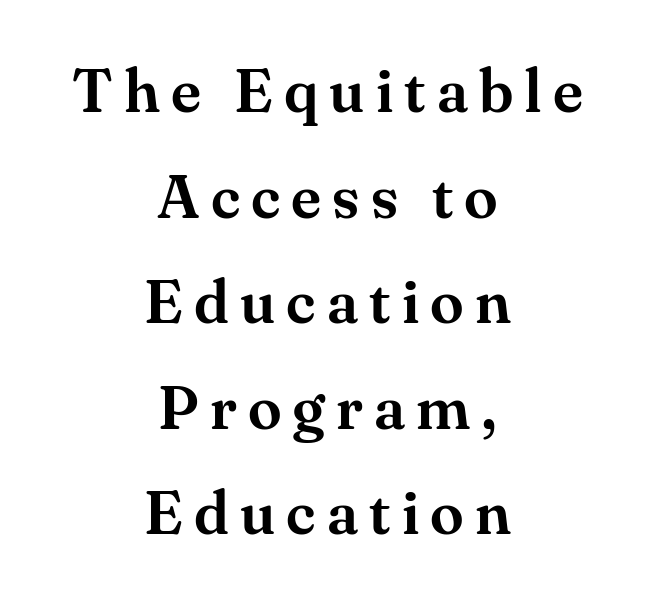
{"serif": "yes", "italic": "no", "width": "normal", "stroke_contrast": "medium", "x_height": "small", "monospaced": "no", "underline": "no", "align": "center", "line_spacing_ratio": 1.73, "glyph_px": 61}
